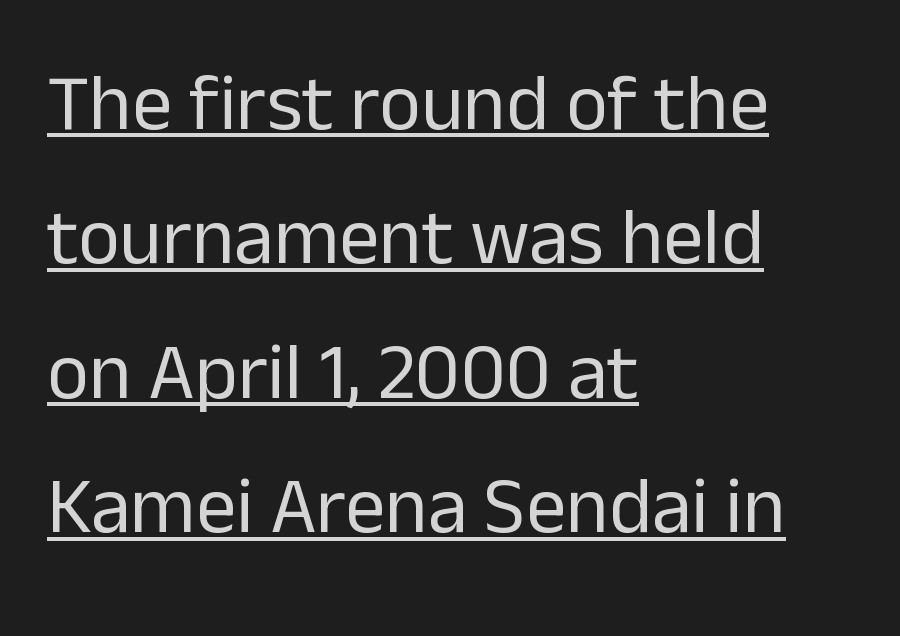
Q: Is the text bold? A: No.
Q: Is the text italic (slanted)? A: No, it is upright.
Q: Is the typeface a serif or a sans-serif typeface? A: Sans-serif.
Q: Is the text underlined? A: Yes.
Q: How is the paragraph aligned? A: Left-aligned.
Q: Is the spacing between letters normal or unusually wide? A: Normal.
Q: Is the spacing between lines tight, normal or loose? A: Normal.
Q: Width (condensed, normal, or wide)? A: Normal.
Q: Stroke contrast? A: Low.
Q: x-height? A: Medium.
Q: Monospaced? A: No.
